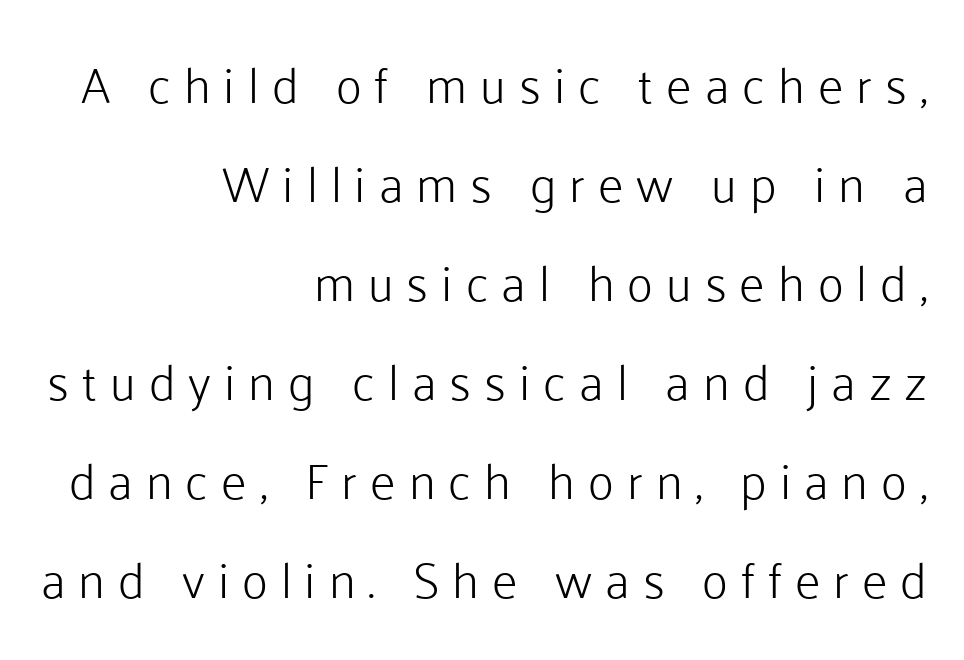
Q: Is the text bold? A: No.
Q: Is the text italic (slanted)? A: No, it is upright.
Q: Is the typeface a serif or a sans-serif typeface? A: Sans-serif.
Q: Is the text underlined? A: No.
Q: How is the paragraph aligned? A: Right-aligned.
Q: Is the spacing between letters normal or unusually wide? A: Unusually wide.
Q: Is the spacing between lines tight, normal or loose? A: Loose.
Q: Width (condensed, normal, or wide)? A: Normal.
Q: Stroke contrast? A: Low.
Q: x-height? A: Medium.
Q: Monospaced? A: No.
